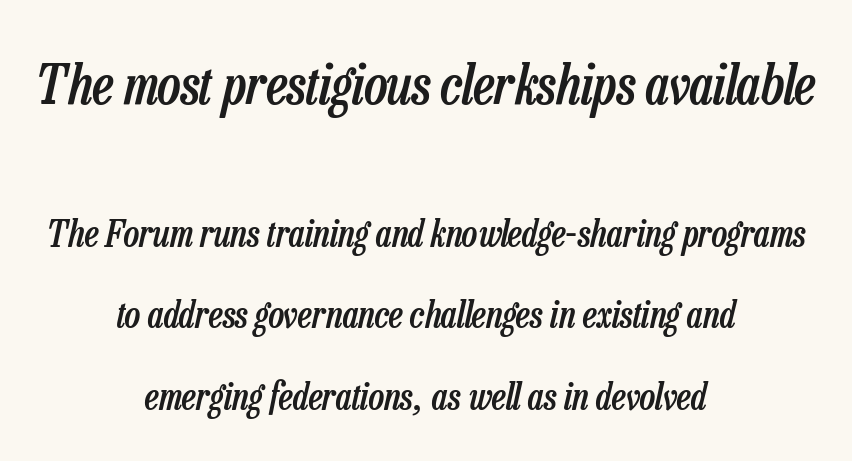
Q: Is the text bold? A: Semi-bold.
Q: Is the text italic (slanted)? A: Yes, it leans right by about 13 degrees.
Q: Is the text underlined? A: No.
Q: How is the paragraph aligned? A: Centered.
Q: Is the spacing between letters normal or unusually wide? A: Normal.
Q: Is the spacing between lines tight, normal or loose? A: Loose.
Q: Which block of text is set in a larger size, the first (top) or the second (bottom)? A: The first (top) one.
Q: Width (condensed, normal, or wide)? A: Condensed.
Q: Stroke contrast? A: Low.
Q: x-height? A: Medium.
Q: Monospaced? A: No.
